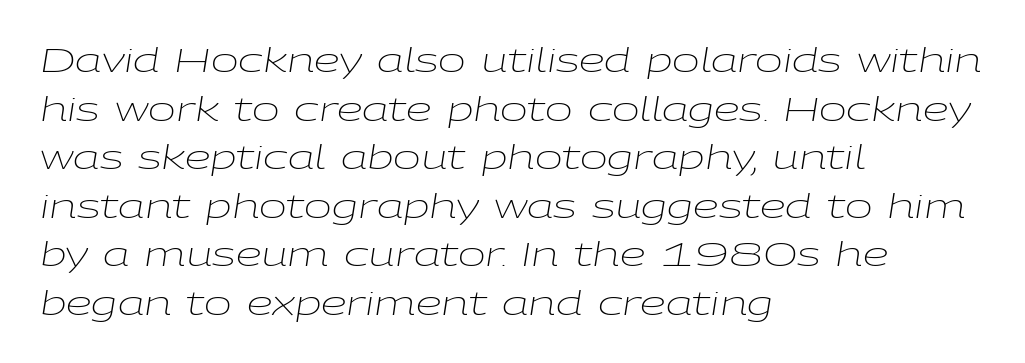
These lines keep a tight, regular rhythm from letter to letter. Horizontally, the lines are justified to the leading edge only. Plain, unruled lines of type. Observe the lean: these are italic letterforms.
